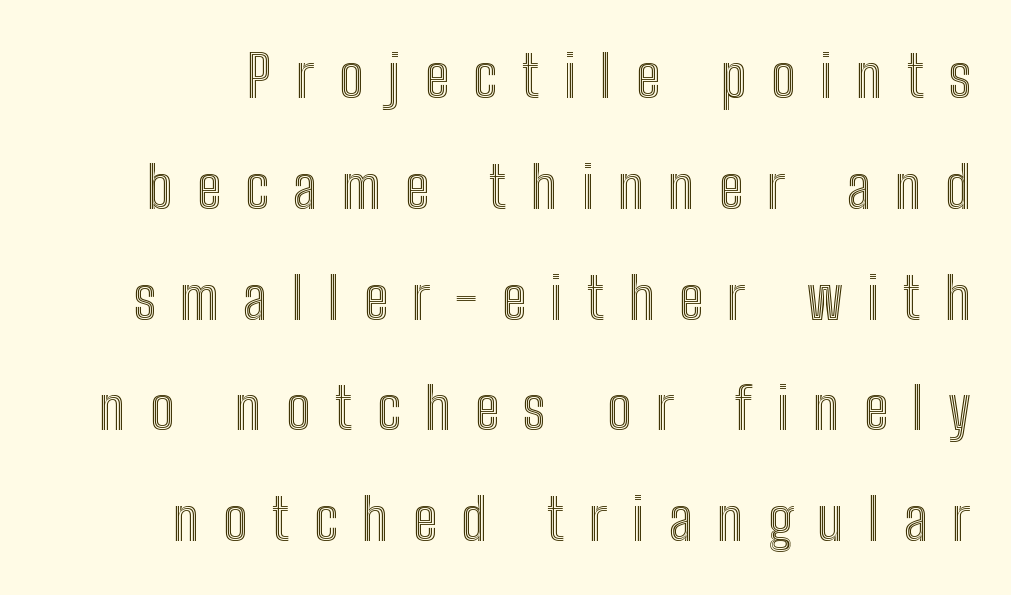
Quick note: interline space is abundant. Style check: upright. The string is rendered with underlining switched off. The gaps between neighbouring characters are conspicuously large. The rendering uses natural spacing where letterforms have individual widths.
